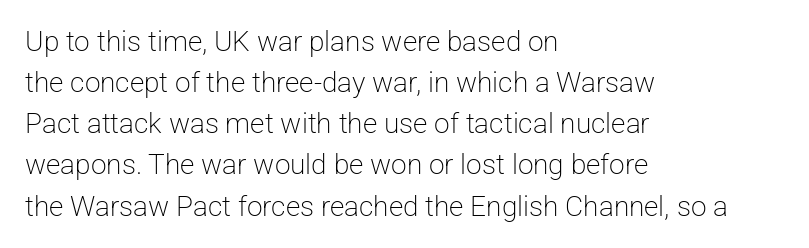
The image shows 28 px light sans-serif type, upright; set left-aligned, normal line spacing (1.47x), normal letter spacing, not underlined; low stroke contrast and a medium x-height.
